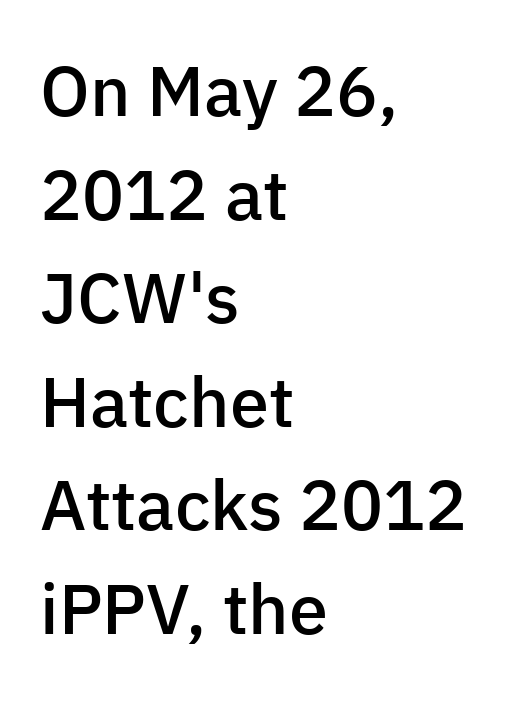
The image shows 70 px semibold sans-serif type, upright; set left-aligned, normal line spacing (1.48x), normal letter spacing, not underlined; low stroke contrast and a medium x-height.
